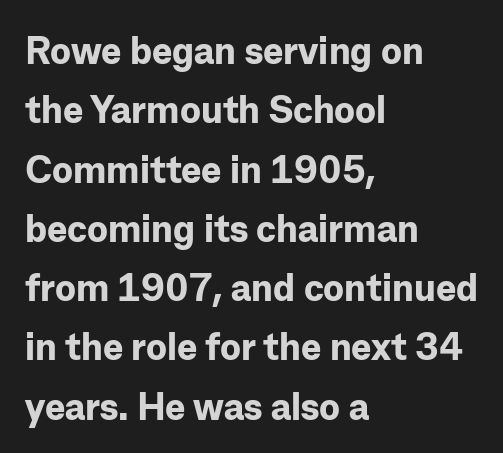
Descender tails drop into unmarked territory. Typesetter's note: full bold, strokes at maximum text heaviness. Each line starts at the same left margin while the right side varies. Compared with typical body copy, the letter spacing here is the same. Line spacing here is normal. Is this a sans? Yes — the strokes have no serifs.
